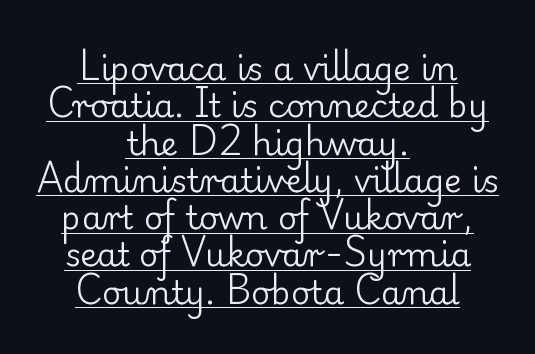
The image shows 33 px regular-weight serif type, upright; set centered, tight line spacing (1.13x), normal letter spacing, underlined; low stroke contrast and a small x-height.
